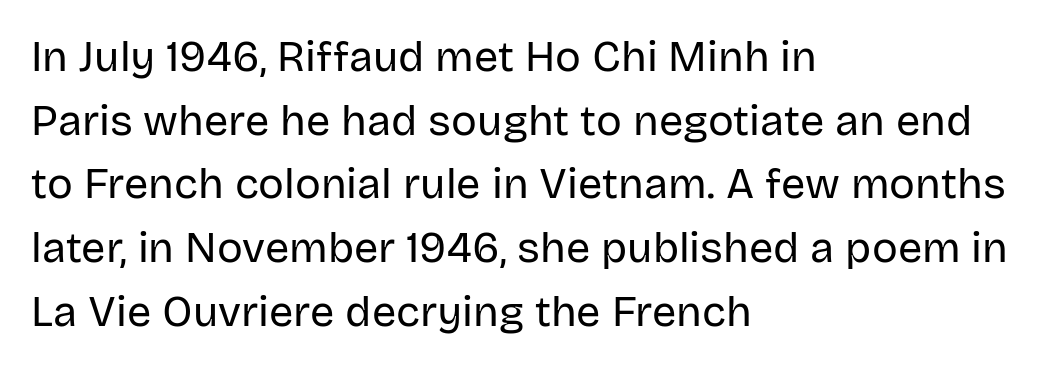
Q: Is the text bold? A: No.
Q: Is the text italic (slanted)? A: No, it is upright.
Q: Is the typeface a serif or a sans-serif typeface? A: Sans-serif.
Q: Is the text underlined? A: No.
Q: How is the paragraph aligned? A: Left-aligned.
Q: Is the spacing between letters normal or unusually wide? A: Normal.
Q: Is the spacing between lines tight, normal or loose? A: Normal.
Q: Width (condensed, normal, or wide)? A: Normal.
Q: Stroke contrast? A: Low.
Q: x-height? A: Large.
Q: Monospaced? A: No.
